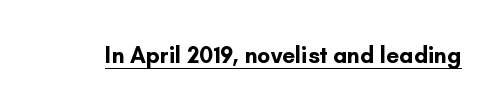
Q: Is the text bold? A: Yes.
Q: Is the text italic (slanted)? A: No, it is upright.
Q: Is the text underlined? A: Yes.
Q: Is the spacing between letters normal or unusually wide? A: Normal.
